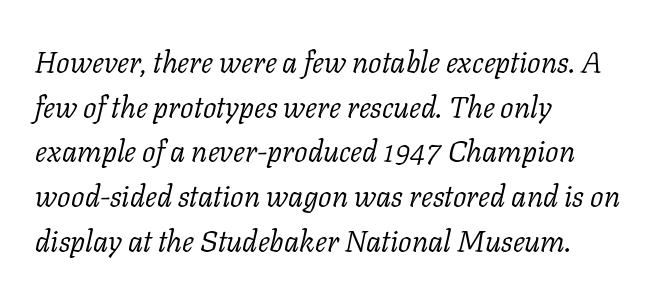
Q: Is the text bold? A: No.
Q: Is the text italic (slanted)? A: Yes, it leans right by about 11 degrees.
Q: Is the typeface a serif or a sans-serif typeface? A: Serif.
Q: Is the text underlined? A: No.
Q: How is the paragraph aligned? A: Left-aligned.
Q: Is the spacing between letters normal or unusually wide? A: Normal.
Q: Is the spacing between lines tight, normal or loose? A: Normal.
Q: Width (condensed, normal, or wide)? A: Normal.
Q: Stroke contrast? A: Low.
Q: x-height? A: Medium.
Q: Monospaced? A: No.
